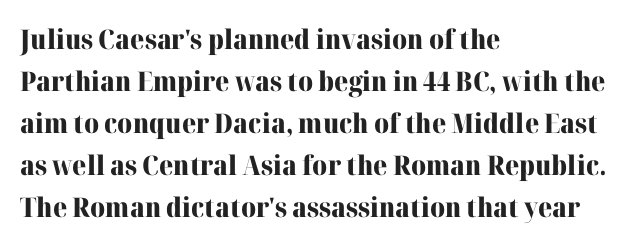
Q: Is the text bold? A: Yes.
Q: Is the text italic (slanted)? A: No, it is upright.
Q: Is the text underlined? A: No.
Q: How is the paragraph aligned? A: Left-aligned.
Q: Is the spacing between letters normal or unusually wide? A: Normal.
Q: Is the spacing between lines tight, normal or loose? A: Normal.
